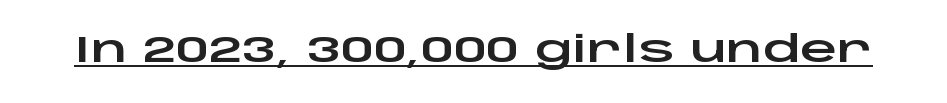
Q: Is the text italic (slanted)? A: No, it is upright.
Q: Is the typeface a serif or a sans-serif typeface? A: Sans-serif.
Q: Is the text underlined? A: Yes.
Q: Is the spacing between letters normal or unusually wide? A: Normal.
Q: Width (condensed, normal, or wide)? A: Wide.
Q: Stroke contrast? A: Low.
Q: x-height? A: Large.
Q: Monospaced? A: No.
